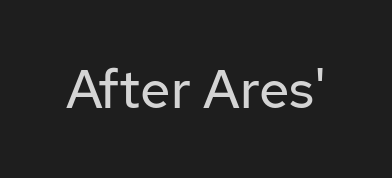
Q: Is the text bold? A: No.
Q: Is the text italic (slanted)? A: No, it is upright.
Q: Is the typeface a serif or a sans-serif typeface? A: Sans-serif.
Q: Is the text underlined? A: No.
Q: Is the spacing between letters normal or unusually wide? A: Normal.
Q: Width (condensed, normal, or wide)? A: Normal.
Q: Stroke contrast? A: Low.
Q: x-height? A: Medium.
Q: Monospaced? A: No.
